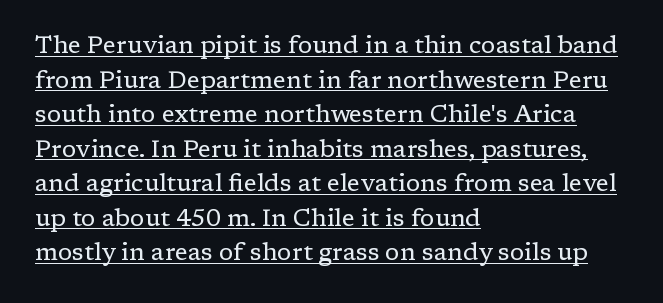
Does the leading feel generous? No, just average. This sample uses plain, unmodified letter spacing. The cut favours lightness, reaching ordinary text weight at its darkest. Line beginnings align vertically; line endings do not. Posture: upright roman.
